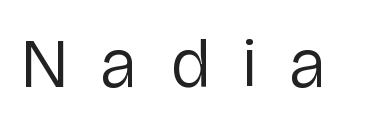
Q: Is the text bold? A: No.
Q: Is the text italic (slanted)? A: No, it is upright.
Q: Is the typeface a serif or a sans-serif typeface? A: Sans-serif.
Q: Is the text underlined? A: No.
Q: Is the spacing between letters normal or unusually wide? A: Unusually wide.
Q: Width (condensed, normal, or wide)? A: Normal.
Q: Stroke contrast? A: Low.
Q: x-height? A: Medium.
Q: Monospaced? A: No.
